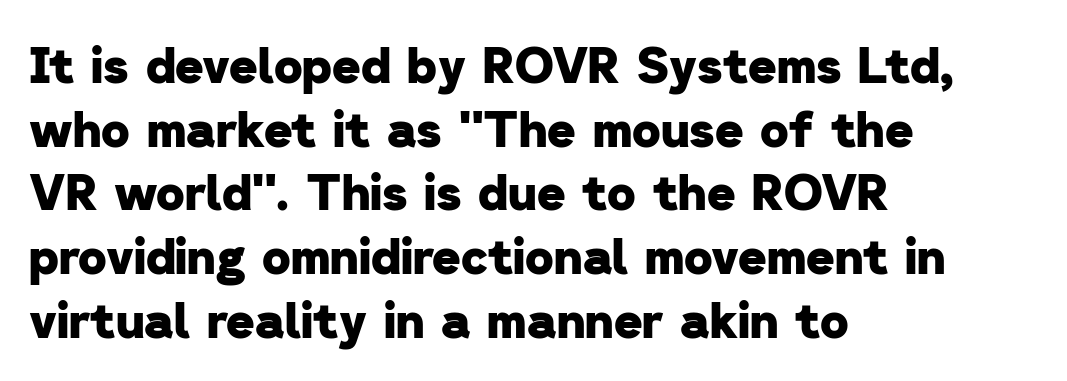
The image shows 49 px heavy sans-serif type; set left-aligned, normal line spacing (1.3x), normal letter spacing, not underlined; low stroke contrast and a medium x-height.
